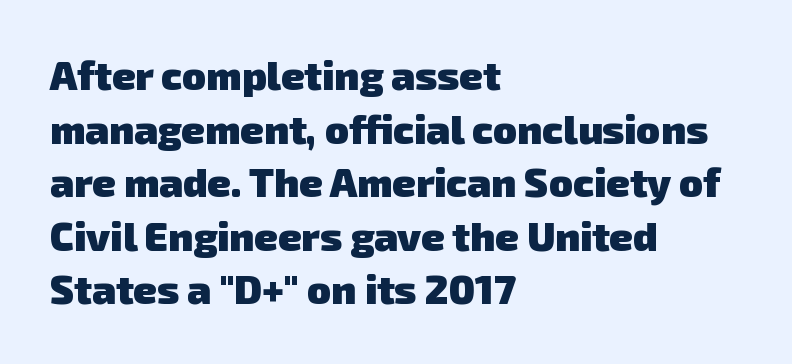
Q: Is the text bold? A: Yes.
Q: Is the typeface a serif or a sans-serif typeface? A: Sans-serif.
Q: Is the text underlined? A: No.
Q: How is the paragraph aligned? A: Left-aligned.
Q: Is the spacing between letters normal or unusually wide? A: Normal.
Q: Is the spacing between lines tight, normal or loose? A: Normal.
Q: Width (condensed, normal, or wide)? A: Normal.
Q: Stroke contrast? A: Low.
Q: x-height? A: Medium.
Q: Monospaced? A: No.
